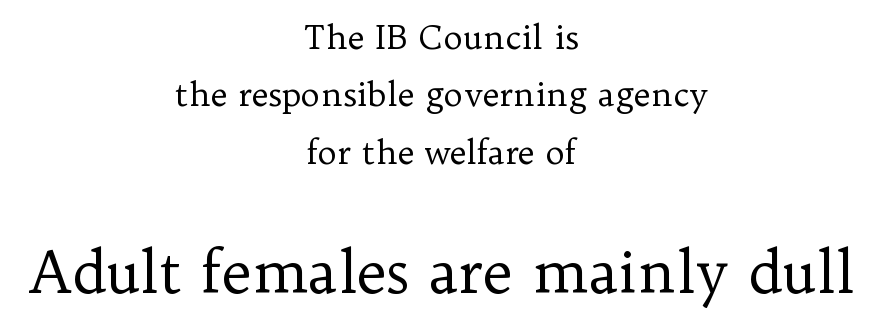
Regarding serifs, this sample has them. The later block is typeset at a bigger size than the earlier block. In terms of posture, this sample is upright. Letters rest on an invisible, unmarked baseline. The passage shown has conventional tracking throughout.
